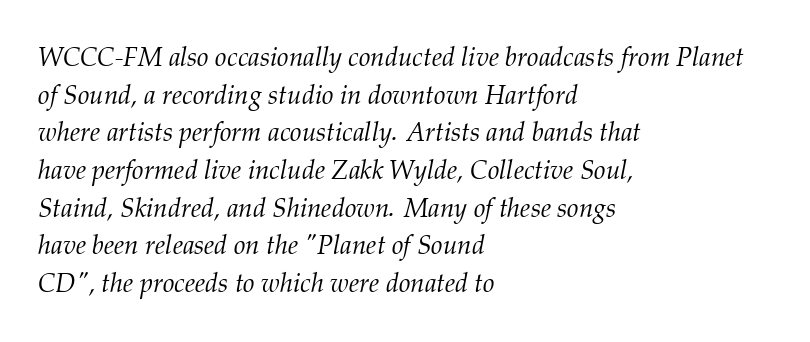
{"italic": "yes", "lean": "right", "slant_degrees": 12, "bold": "no", "underline": "no", "align": "left", "line_spacing": "normal", "line_spacing_ratio": 1.45, "letter_spacing": "normal", "letter_spacing_em": 0.0, "glyph_px": 26}
